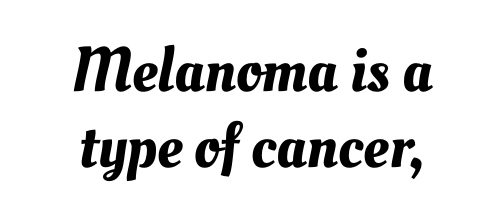
Is the letter spacing exaggerated? No — it looks like the ordinary default. Caption: multi-line text, centered on the measure. Proportional: the letters do not fall into vertical columns. Anything drawn beneath the words? Only blank space.
